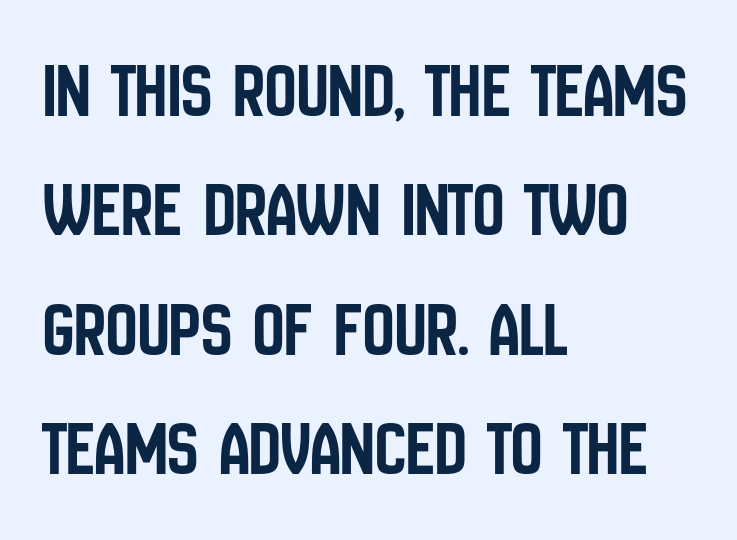
Q: Is the text italic (slanted)? A: No, it is upright.
Q: Is the typeface a serif or a sans-serif typeface? A: Sans-serif.
Q: Is the text underlined? A: No.
Q: How is the paragraph aligned? A: Left-aligned.
Q: Is the spacing between letters normal or unusually wide? A: Normal.
Q: Is the spacing between lines tight, normal or loose? A: Normal.
Q: Width (condensed, normal, or wide)? A: Condensed.
Q: Stroke contrast? A: Low.
Q: x-height? A: Large.
Q: Monospaced? A: No.
